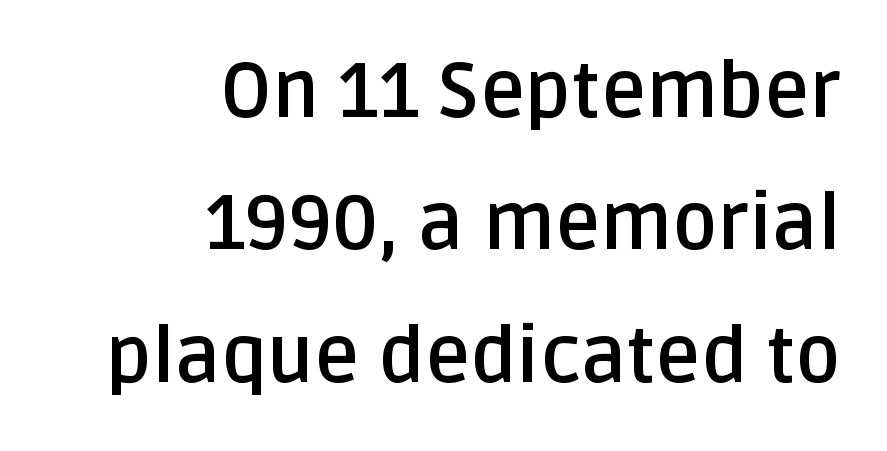
The image shows 77 px semibold sans-serif type, upright; set right-aligned, line spacing 1.72x, normal letter spacing, not underlined; low stroke contrast and a large x-height.
